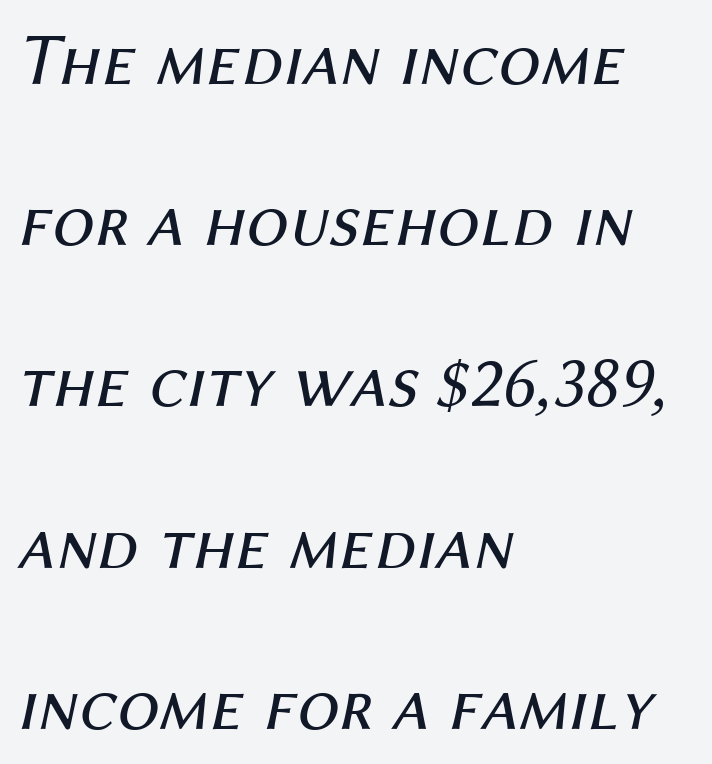
Stroke mass is kept to a normal reading level or below. This rendering uses left alignment, leaving the right contour irregular. The passage shown stacks its lines with a broad gap. Rendered with sloped, italic letterforms. Just letters on the line, the space beneath them empty. The letters sit at their default tracking, neither squeezed nor spread.
